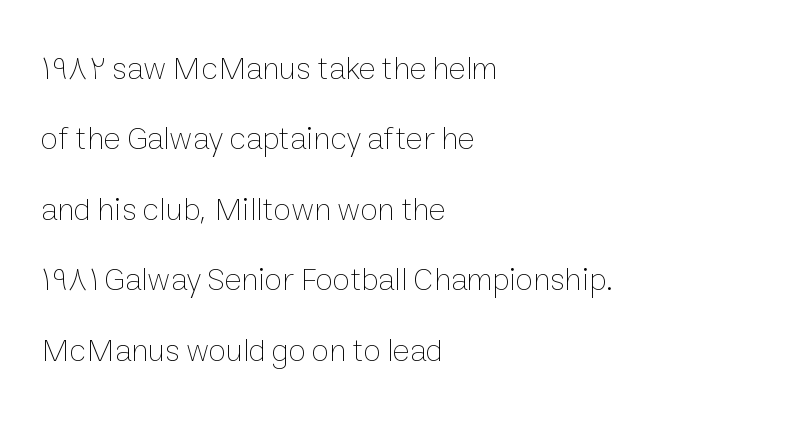
{"italic": "no", "bold": "no", "weight": "thin", "width": "normal", "stroke_contrast": "low", "x_height": "medium", "monospaced": "no", "underline": "no", "align": "left", "line_spacing": "loose", "line_spacing_ratio": 2.2, "letter_spacing": "normal", "letter_spacing_em": 0.0, "glyph_px": 32}
